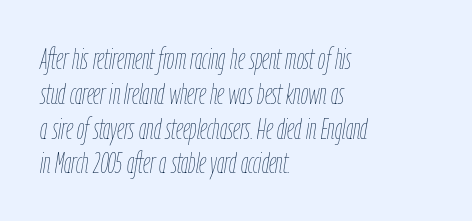
You could not count columns in this text — the font is proportionally spaced. What stands out about the letter spacing? Nothing — it is the standard amount. The weight tops out at a normal text grade. Type without underlining.
